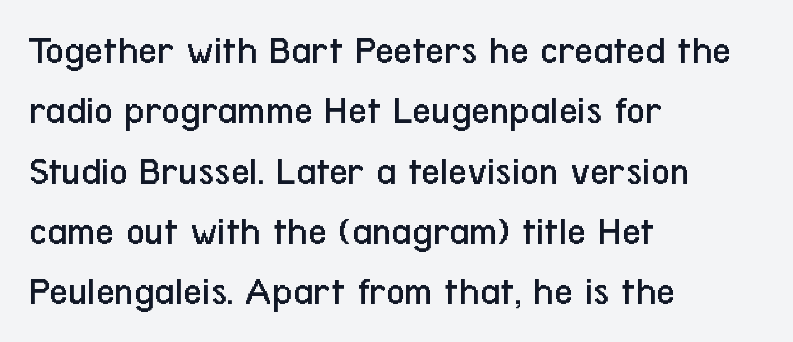
Letter spacing: default. The lettering holds an erect, upright posture throughout. How would I describe the line gaps? Plain and ordinary. The compositor pushed each line to the left boundary. The passage shown is not underscored anywhere.
